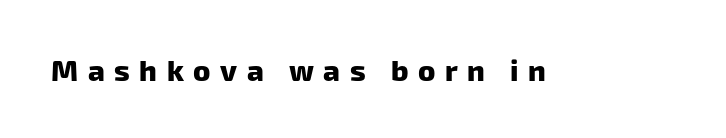
The image shows 29 px heavy sans-serif type; set unusually wide letter spacing (+0.33 em), not underlined; low stroke contrast and a medium x-height.
